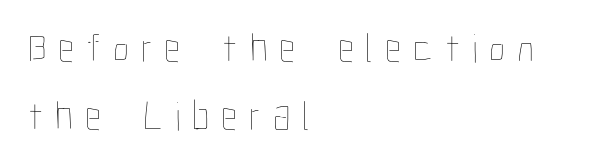
{"italic": "no", "bold": "no", "weight": "thin", "width": "condensed", "stroke_contrast": "low", "x_height": "medium", "monospaced": "no", "underline": "no", "align": "left", "line_spacing": "normal", "line_spacing_ratio": 1.65, "letter_spacing": "wide", "letter_spacing_em": 0.29, "glyph_px": 41}
